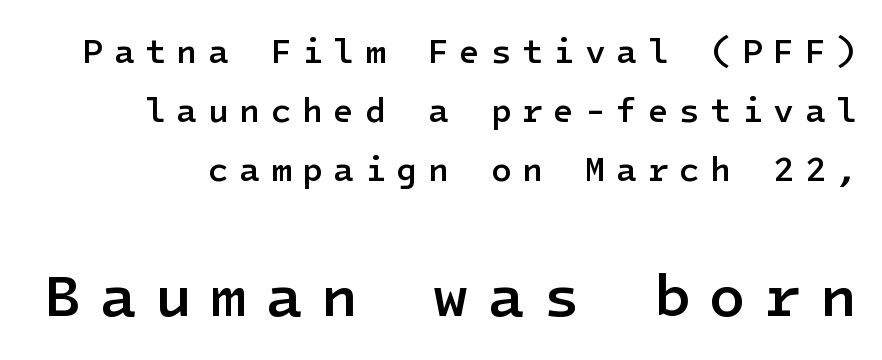
Q: Is the text bold? A: Semi-bold.
Q: Is the text italic (slanted)? A: No, it is upright.
Q: Is the typeface a serif or a sans-serif typeface? A: Sans-serif.
Q: Is the text underlined? A: No.
Q: Is the spacing between letters normal or unusually wide? A: Unusually wide.
Q: Which block of text is set in a larger size, the first (top) or the second (bottom)? A: The second (bottom) one.
Q: Width (condensed, normal, or wide)? A: Normal.
Q: Stroke contrast? A: Low.
Q: x-height? A: Medium.
